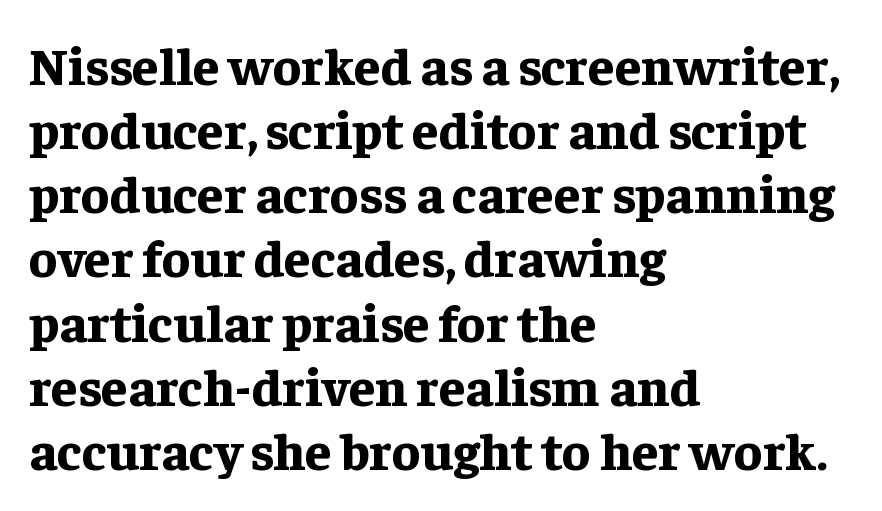
Vertical strokes here are truly vertical. Nobody touched the tracking dial on this one. Varying glyph widths throughout — classic text-font behaviour. Typesetter's note: full bold, strokes at maximum text heaviness. Any mark beneath the type? The region is blank.
